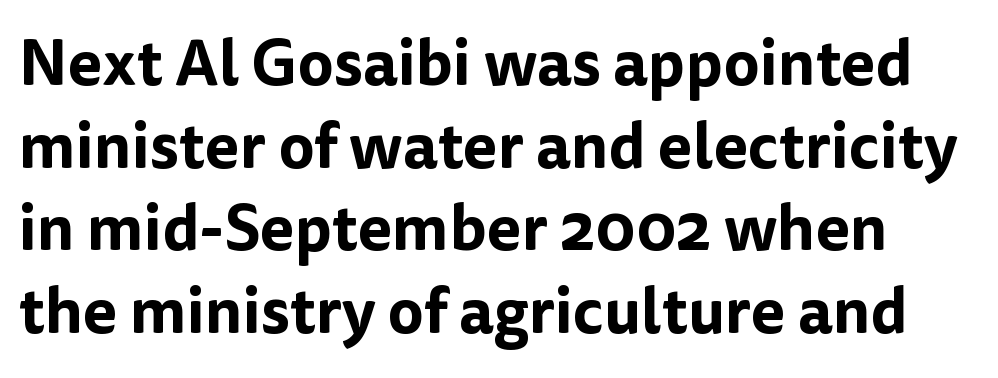
The block of text has a typical density, with ordinary space between rows. Is this a fixed-width face? No — the glyphs have proportional, varying widths. The line texture is even and compact thanks to regular tracking. To sum up the face: it is a sans, with no serifs.
